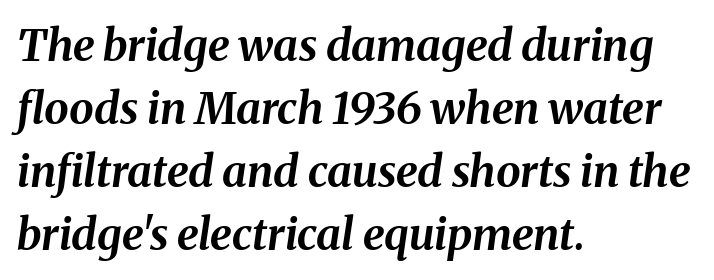
The image shows 44 px bold type, italic (leaning right); set left-aligned, normal line spacing (1.43x), normal letter spacing, not underlined; medium stroke contrast and a medium x-height.
